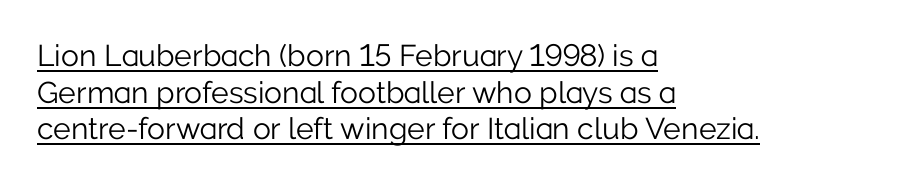
The image shows 30 px light sans-serif type, upright; set left-aligned, line spacing 1.22x, normal letter spacing, underlined; low stroke contrast and a medium x-height.
